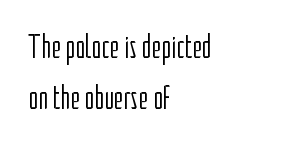
The axis of the letterforms is exactly vertical. Leftover space on each line is placed entirely after the last word. The typesetting does not lean heavy: it is not bold. There is no visible air inserted between adjacent glyphs. The passage shown is typed in a proportional face where columns would drift. A typesetter would label this face a sans.
